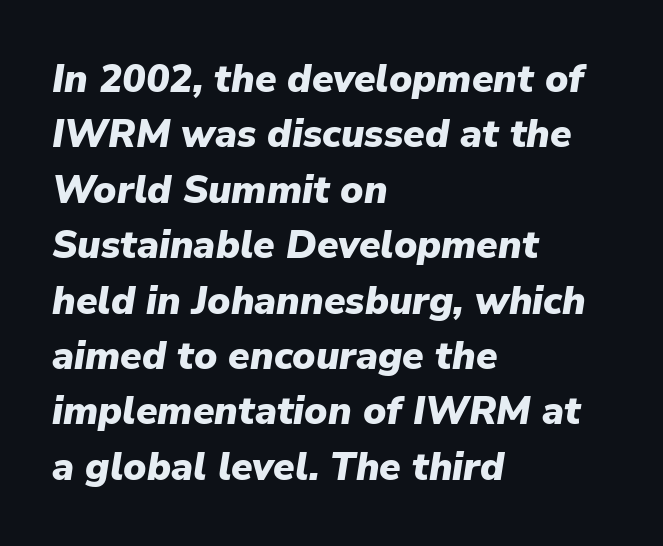
The image shows 39 px heavy type, italic (leaning right); set left-aligned, normal line spacing (1.42x), normal letter spacing, not underlined; low stroke contrast and a medium x-height.
